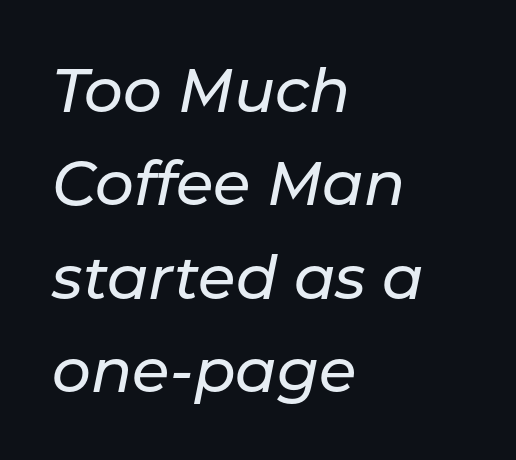
{"italic": "yes", "lean": "right", "slant_degrees": 11, "width": "normal", "stroke_contrast": "low", "x_height": "medium", "monospaced": "no", "underline": "no", "align": "left", "line_spacing": "normal", "line_spacing_ratio": 1.53, "letter_spacing": "normal", "letter_spacing_em": 0.0, "glyph_px": 61}
